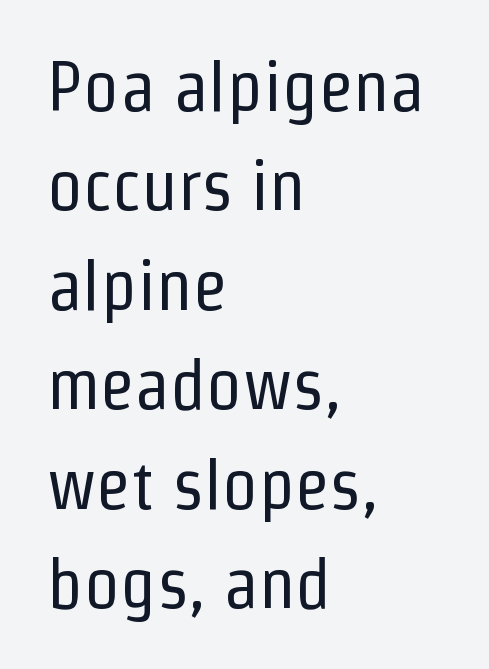
The leading is moderate, giving the passage an even texture. Character widths vary here, with narrow letters taking less room than wide ones. This reads as an unemphasized weight, regular at the heaviest. The typesetter chose a ragged-right arrangement here. These lines keep a tight, regular rhythm from letter to letter.
